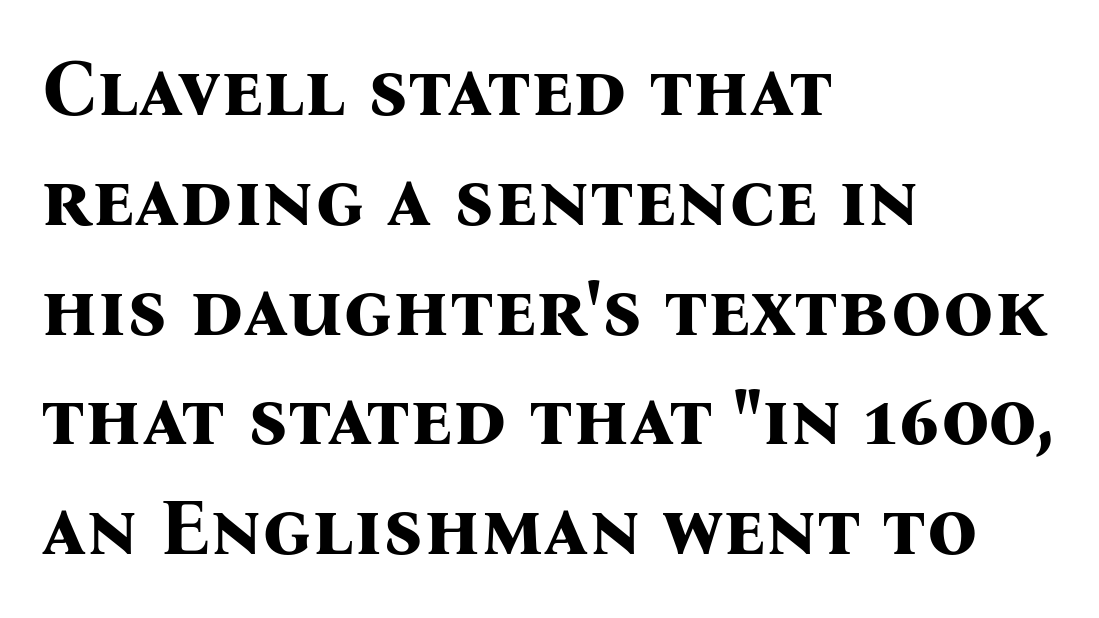
Q: Is the text bold? A: Yes.
Q: Is the text italic (slanted)? A: No, it is upright.
Q: Is the typeface a serif or a sans-serif typeface? A: Serif.
Q: Is the text underlined? A: No.
Q: How is the paragraph aligned? A: Left-aligned.
Q: Is the spacing between letters normal or unusually wide? A: Normal.
Q: Is the spacing between lines tight, normal or loose? A: Normal.
Q: Width (condensed, normal, or wide)? A: Normal.
Q: Stroke contrast? A: Medium.
Q: x-height? A: Medium.
Q: Monospaced? A: No.
